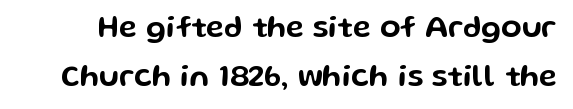
Underlining? Definitely not there. Posture: upright roman. Are there feet on the stems? There aren't — it's a sans. The gaps between neighbouring characters are ordinary and unremarkable. A typesetter would call this proportional, since set widths differ per character.
